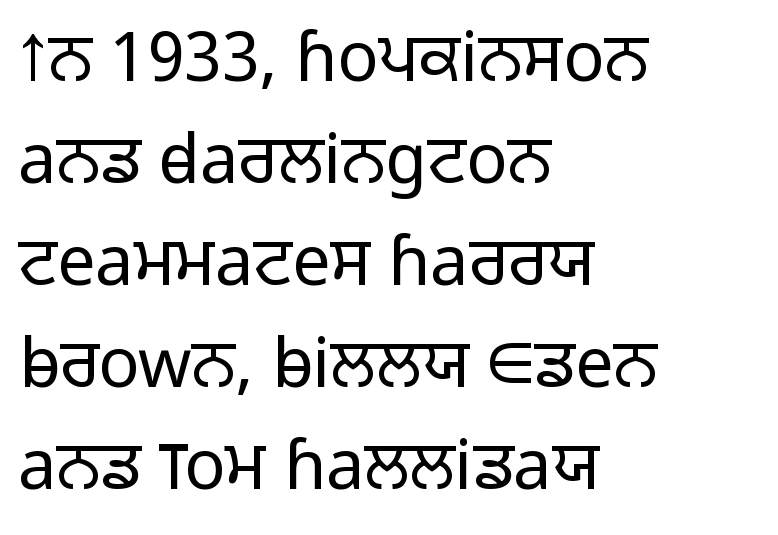
{"serif": "no", "italic": "no", "bold": "no", "weight": "light", "width": "normal", "stroke_contrast": "low", "x_height": "medium", "monospaced": "no", "underline": "no", "align": "left", "line_spacing": "normal", "line_spacing_ratio": 1.5, "letter_spacing": "normal", "letter_spacing_em": 0.0, "glyph_px": 68}
